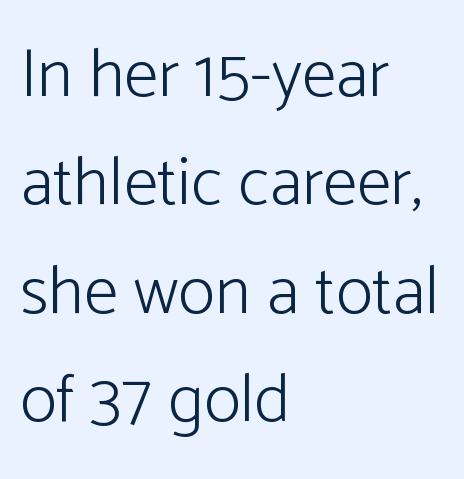
Q: Is the text bold? A: No.
Q: Is the text italic (slanted)? A: No, it is upright.
Q: Is the typeface a serif or a sans-serif typeface? A: Sans-serif.
Q: Is the text underlined? A: No.
Q: How is the paragraph aligned? A: Left-aligned.
Q: Is the spacing between letters normal or unusually wide? A: Normal.
Q: Is the spacing between lines tight, normal or loose? A: Normal.
Q: Width (condensed, normal, or wide)? A: Normal.
Q: Stroke contrast? A: Low.
Q: x-height? A: Medium.
Q: Monospaced? A: No.
